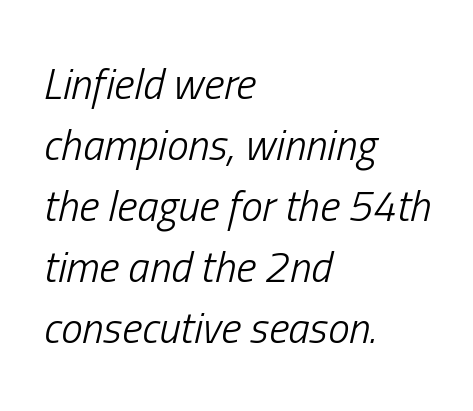
Notice how the stems are inclined rather than vertical — that's the hallmark of italics. In terms of letterspacing, this is plain default setting. The strokes are not fattened; the text isn't bold. The paragraph shown leans on its left margin. Rule under the text: the space is simply empty.
